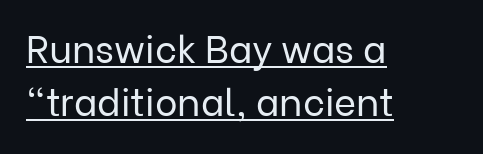
{"serif": "no", "italic": "no", "bold": "no", "weight": "regular", "width": "normal", "stroke_contrast": "low", "x_height": "medium", "monospaced": "no", "underline": "yes", "align": "left", "line_spacing": "normal", "line_spacing_ratio": 1.4, "letter_spacing": "normal", "letter_spacing_em": 0.0, "glyph_px": 38}
